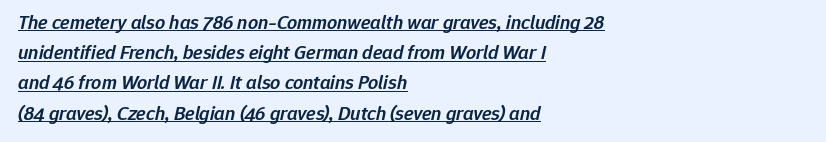
No extra tracking has been applied to these lines. It's the slanting kind of type. Regular leading. The specimen includes a rule beneath the text block's lines.
